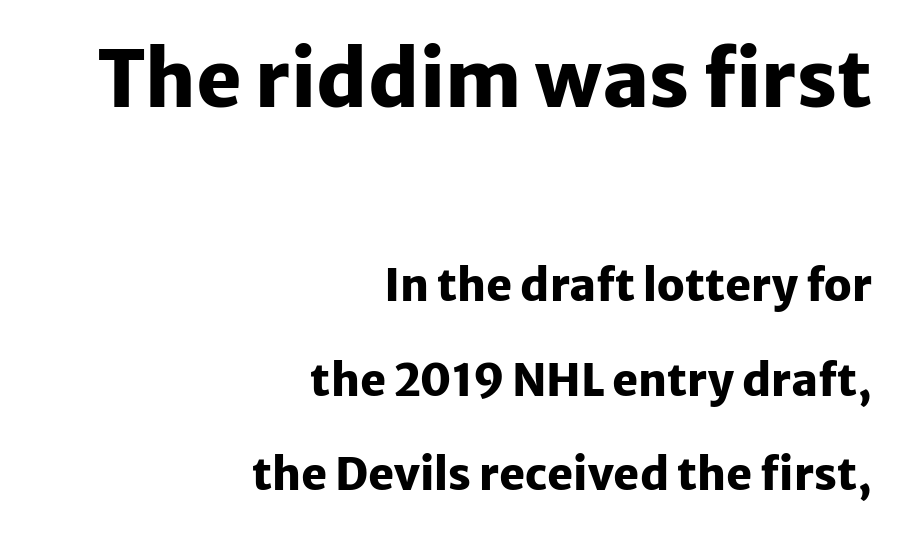
{"serif": "no", "italic": "no", "bold": "yes", "weight": "heavy", "width": "normal", "stroke_contrast": "low", "x_height": "medium", "monospaced": "no", "underline": "no", "align": "right", "line_spacing": "loose", "line_spacing_ratio": 2.14, "letter_spacing": "normal", "letter_spacing_em": 0.0, "larger_block": "first", "size_ratio": 1.75, "glyph_px": 77}
